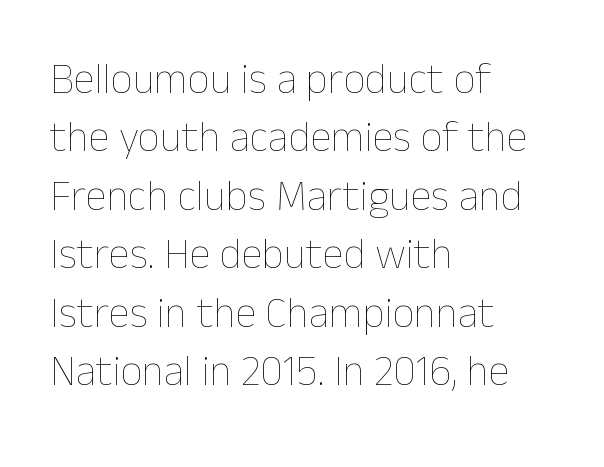
Q: Is the text bold? A: No.
Q: Is the text italic (slanted)? A: No, it is upright.
Q: Is the text underlined? A: No.
Q: How is the paragraph aligned? A: Left-aligned.
Q: Is the spacing between letters normal or unusually wide? A: Normal.
Q: Is the spacing between lines tight, normal or loose? A: Normal.
Q: Width (condensed, normal, or wide)? A: Normal.
Q: Stroke contrast? A: Low.
Q: x-height? A: Medium.
Q: Monospaced? A: No.
